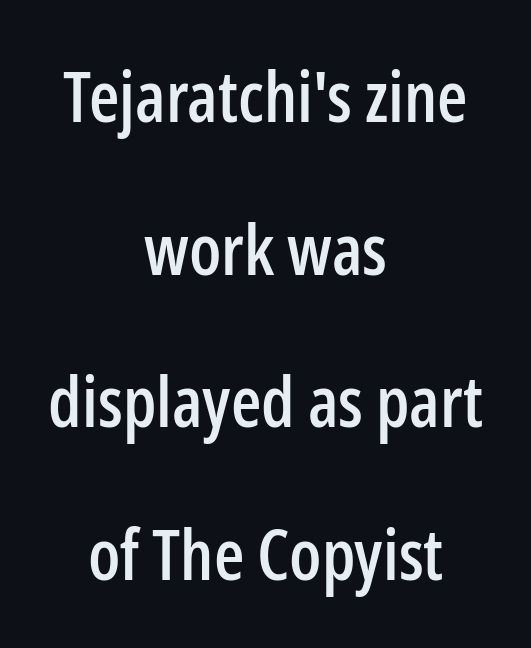
Q: Is the text italic (slanted)? A: No, it is upright.
Q: Is the typeface a serif or a sans-serif typeface? A: Sans-serif.
Q: Is the text underlined? A: No.
Q: How is the paragraph aligned? A: Centered.
Q: Is the spacing between letters normal or unusually wide? A: Normal.
Q: Is the spacing between lines tight, normal or loose? A: Loose.
Q: Width (condensed, normal, or wide)? A: Condensed.
Q: Stroke contrast? A: Low.
Q: x-height? A: Medium.
Q: Monospaced? A: No.
